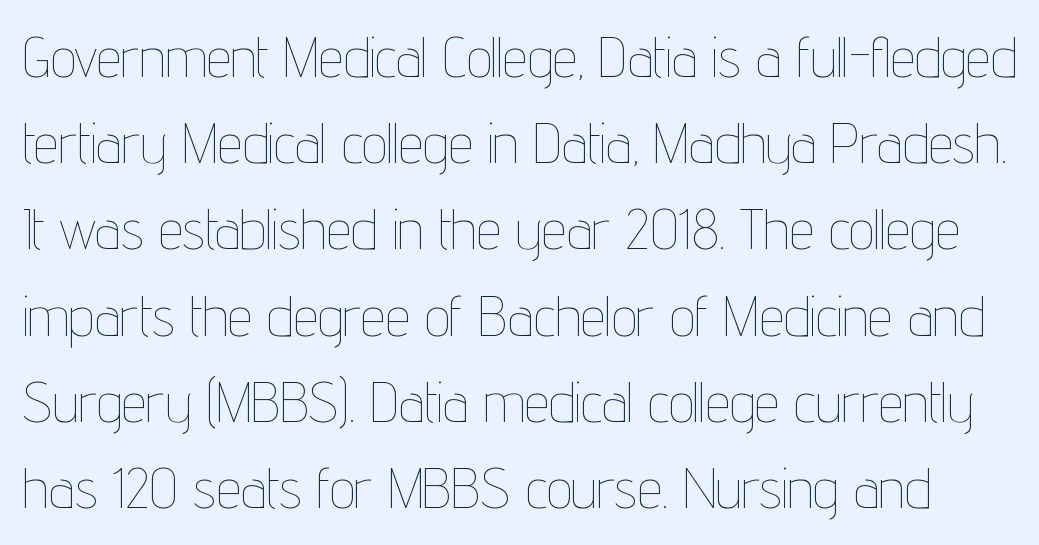
The image shows 56 px thin, condensed type, upright; set normal line spacing (1.54x), normal letter spacing, not underlined; low stroke contrast and a medium x-height.
